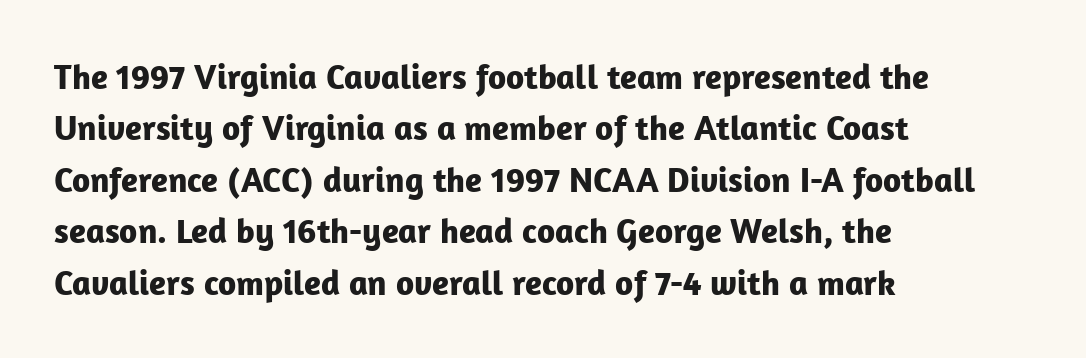
Q: Is the text bold? A: Yes.
Q: Is the text italic (slanted)? A: No, it is upright.
Q: Is the typeface a serif or a sans-serif typeface? A: Sans-serif.
Q: Is the text underlined? A: No.
Q: How is the paragraph aligned? A: Left-aligned.
Q: Is the spacing between letters normal or unusually wide? A: Normal.
Q: Is the spacing between lines tight, normal or loose? A: Normal.
Q: Width (condensed, normal, or wide)? A: Normal.
Q: Stroke contrast? A: Low.
Q: x-height? A: Medium.
Q: Monospaced? A: No.
